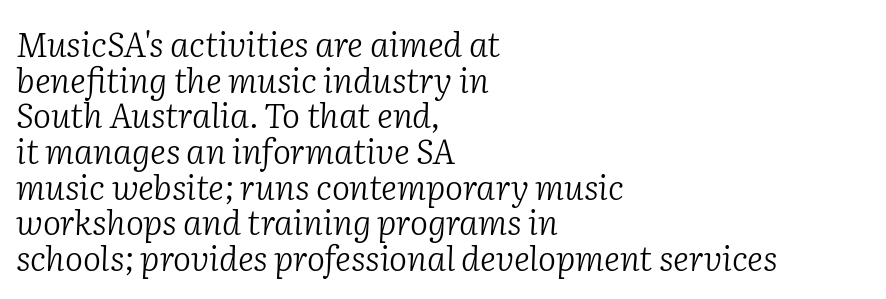
Check the space under the baseline: it is left empty. These lines are set flush left with a ragged right edge. You could not count columns in this text — the font is proportionally spaced. The weight tops out at a normal text grade.
